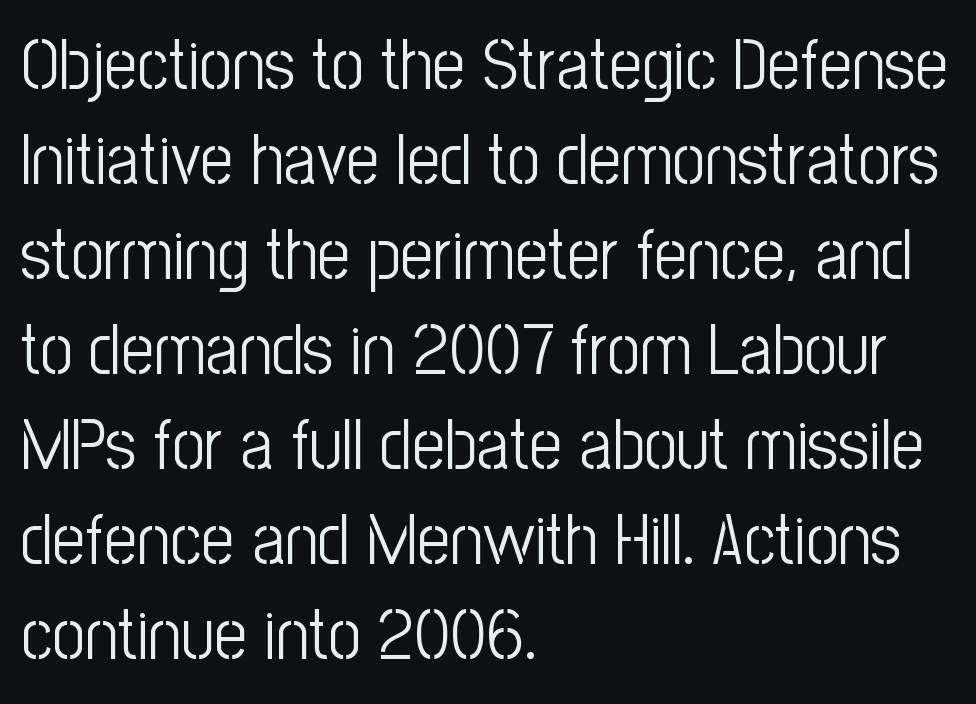
Q: Is the text bold? A: No.
Q: Is the text italic (slanted)? A: No, it is upright.
Q: Is the typeface a serif or a sans-serif typeface? A: Sans-serif.
Q: Is the text underlined? A: No.
Q: How is the paragraph aligned? A: Left-aligned.
Q: Is the spacing between letters normal or unusually wide? A: Normal.
Q: Is the spacing between lines tight, normal or loose? A: Normal.
Q: Width (condensed, normal, or wide)? A: Condensed.
Q: Stroke contrast? A: Low.
Q: x-height? A: Medium.
Q: Monospaced? A: No.
